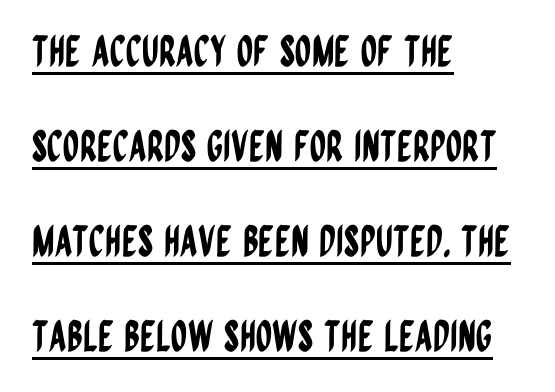
The face used here is a sans, in the tradition of grotesques and geometrics. The letters sit at their default tracking, neither squeezed nor spread. Whoever set this chose breathing room over compactness in the vertical rhythm. No italicization has been applied; the sample stays upright. The rendering uses the underline text-decoration.
